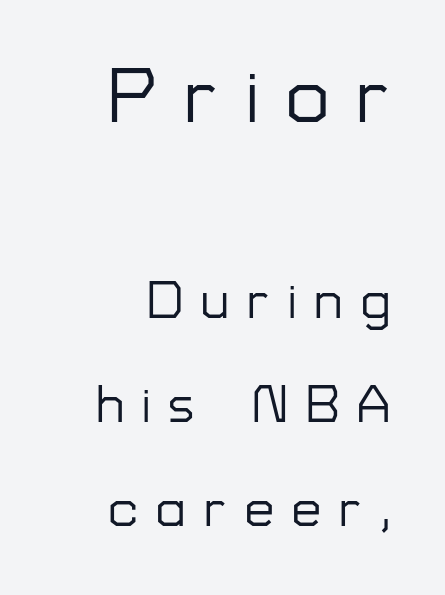
Q: Is the text italic (slanted)? A: No, it is upright.
Q: Is the typeface a serif or a sans-serif typeface? A: Sans-serif.
Q: Is the text underlined? A: No.
Q: How is the paragraph aligned? A: Right-aligned.
Q: Is the spacing between letters normal or unusually wide? A: Unusually wide.
Q: Is the spacing between lines tight, normal or loose? A: Loose.
Q: Which block of text is set in a larger size, the first (top) or the second (bottom)? A: The first (top) one.
Q: Width (condensed, normal, or wide)? A: Normal.
Q: Stroke contrast? A: Low.
Q: x-height? A: Medium.
Q: Monospaced? A: No.
